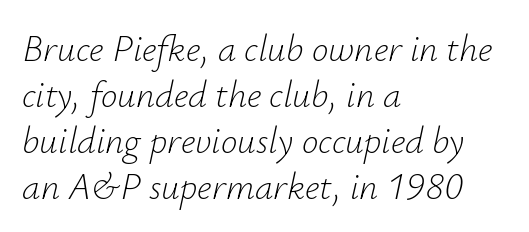
Each letter keeps its own natural width here, so spacing adapts to shape. Quick note: underline off. Quick note: italic. Casual observation: everything's shoved over to the left. The font is comparable to plain body text, perhaps lighter. How are the letters spaced? Ordinarily, with no added tracking.
